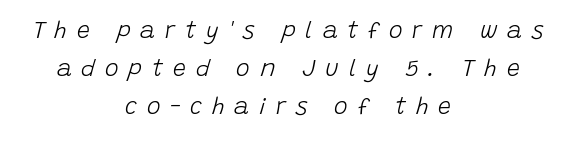
Q: Is the text bold? A: No.
Q: Is the text italic (slanted)? A: Yes, it leans right by about 15 degrees.
Q: Is the text underlined? A: No.
Q: How is the paragraph aligned? A: Centered.
Q: Is the spacing between letters normal or unusually wide? A: Unusually wide.
Q: Is the spacing between lines tight, normal or loose? A: Normal.
